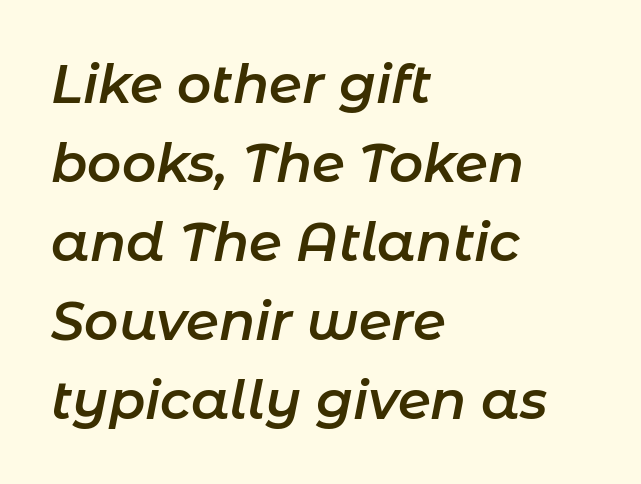
{"italic": "yes", "lean": "right", "slant_degrees": 11, "bold": "semi", "weight": "semibold", "width": "normal", "stroke_contrast": "low", "x_height": "medium", "monospaced": "no", "underline": "no", "align": "left", "line_spacing": "normal", "line_spacing_ratio": 1.49, "letter_spacing": "normal", "letter_spacing_em": 0.0, "glyph_px": 53}
